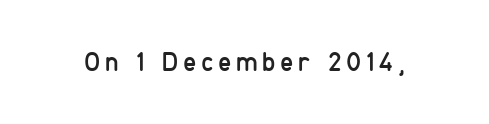
{"italic": "no", "bold": "no", "underline": "no", "glyph_px": 27}
